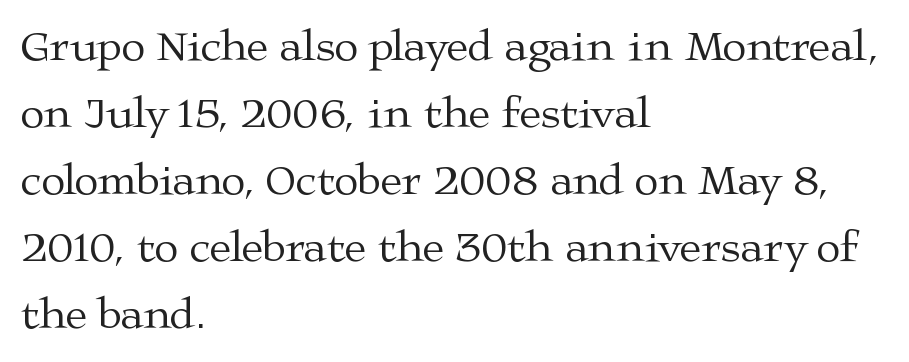
The face used here is seriffed, in the tradition of book romans. The lettering stays uniformly vertical, giving the passage a roman look. The gap between lines stays unmarked. A typesetter would call this proportional, since set widths differ per character.
